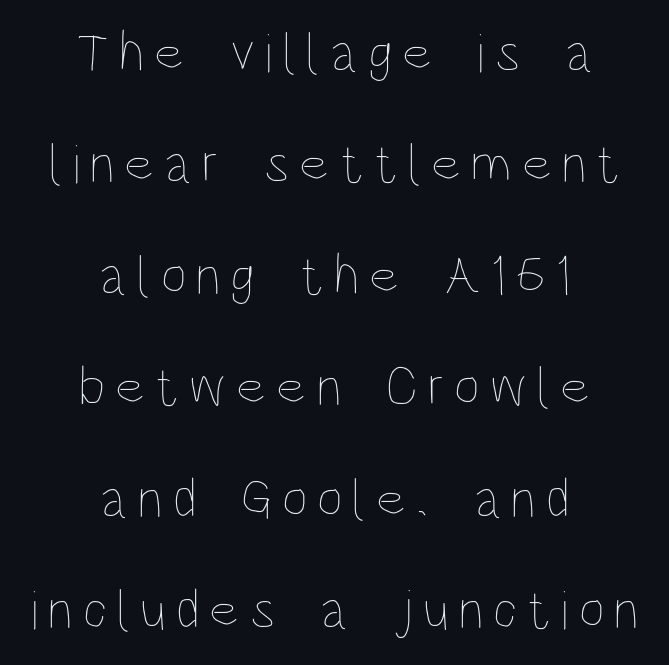
{"italic": "no", "bold": "no", "weight": "thin", "width": "condensed", "stroke_contrast": "low", "x_height": "large", "monospaced": "no", "underline": "no", "align": "center", "line_spacing": "loose", "line_spacing_ratio": 1.99, "glyph_px": 56}
